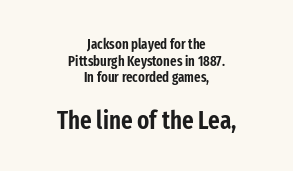
Q: Is the text italic (slanted)? A: No, it is upright.
Q: Is the text underlined? A: No.
Q: How is the paragraph aligned? A: Centered.
Q: Is the spacing between letters normal or unusually wide? A: Normal.
Q: Which block of text is set in a larger size, the first (top) or the second (bottom)? A: The second (bottom) one.
